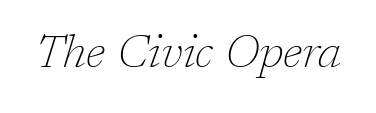
Q: Is the text bold? A: No.
Q: Is the text italic (slanted)? A: Yes, it leans right by about 17 degrees.
Q: Is the typeface a serif or a sans-serif typeface? A: Serif.
Q: Is the text underlined? A: No.
Q: Is the spacing between letters normal or unusually wide? A: Normal.
Q: Width (condensed, normal, or wide)? A: Normal.
Q: Stroke contrast? A: Low.
Q: x-height? A: Medium.
Q: Monospaced? A: No.
